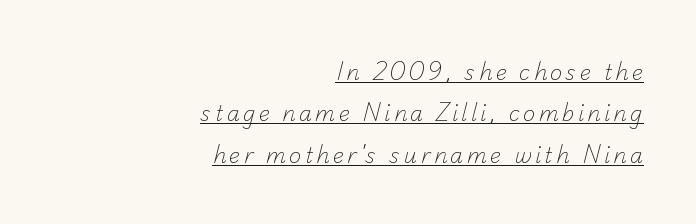
Q: Is the text bold? A: No.
Q: Is the text underlined? A: Yes.
Q: How is the paragraph aligned? A: Right-aligned.
Q: Is the spacing between lines tight, normal or loose? A: Loose.
